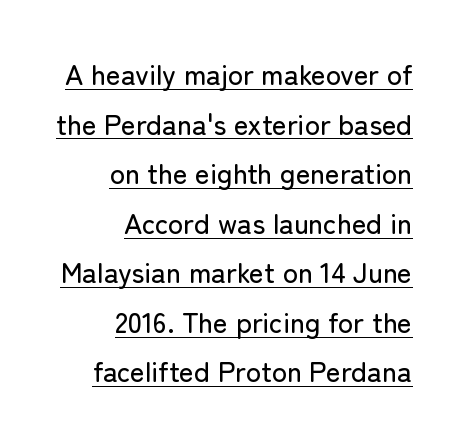
This is underlined copy, the kind a proofreader might mark for attention. The passage shown is typeset with a sans-serif family. A roman cut, with each character standing at attention. Varying glyph widths throughout — classic text-font behaviour. There is no visible air inserted between adjacent glyphs.
